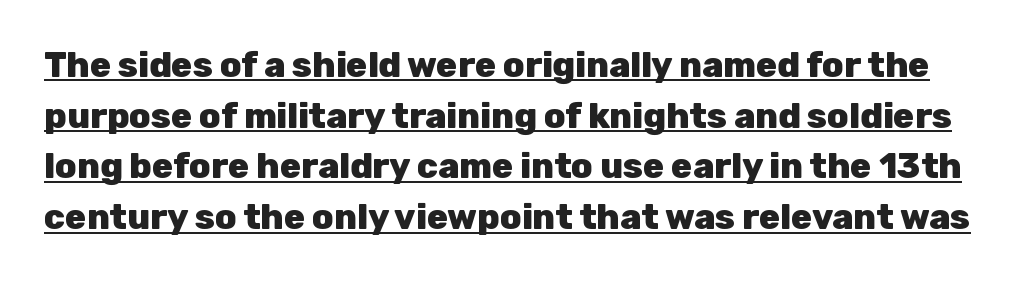
The image shows 35 px heavy sans-serif type, upright; set normal line spacing (1.45x), normal letter spacing, underlined; low stroke contrast and a medium x-height.
